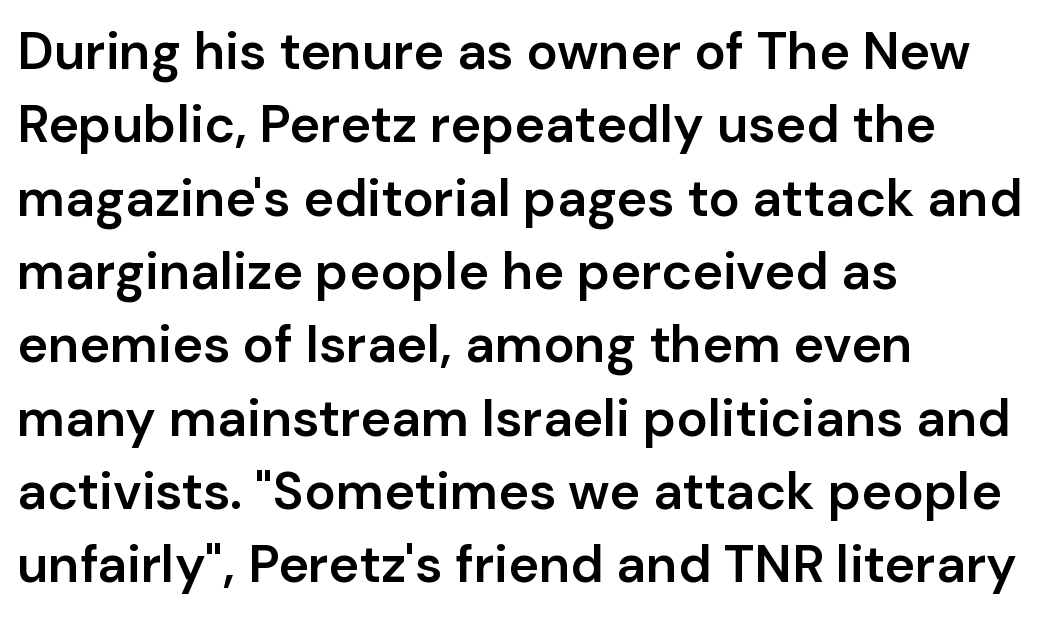
The image shows 52 px semibold sans-serif type, upright; set left-aligned, normal line spacing (1.41x), normal letter spacing, not underlined; low stroke contrast and a medium x-height.
